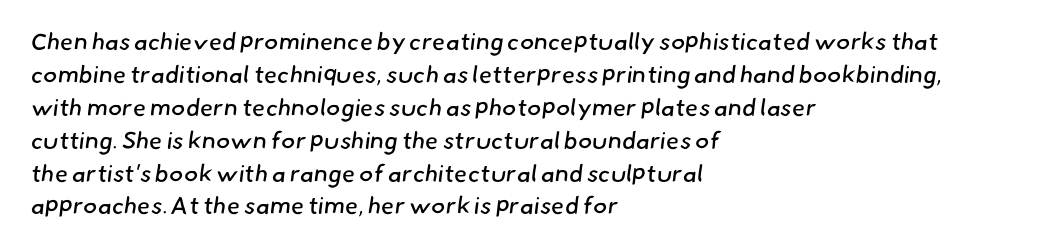
{"bold": "no", "underline": "no", "align": "left", "line_spacing": "normal", "line_spacing_ratio": 1.37, "letter_spacing": "normal", "letter_spacing_em": 0.0, "glyph_px": 24}
